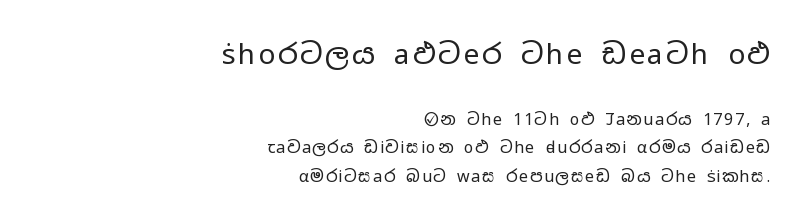
Q: Is the text bold? A: No.
Q: Is the text italic (slanted)? A: No, it is upright.
Q: Is the typeface a serif or a sans-serif typeface? A: Sans-serif.
Q: Is the text underlined? A: No.
Q: How is the paragraph aligned? A: Right-aligned.
Q: Which block of text is set in a larger size, the first (top) or the second (bottom)? A: The first (top) one.
Q: Width (condensed, normal, or wide)? A: Wide.
Q: Stroke contrast? A: Low.
Q: x-height? A: Medium.
Q: Monospaced? A: No.
